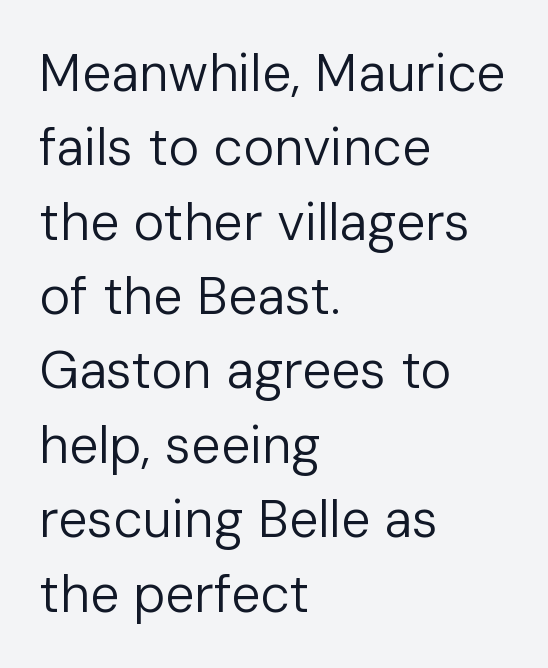
The image shows 52 px regular-weight sans-serif type, upright; set left-aligned, normal line spacing (1.43x), normal letter spacing, not underlined; low stroke contrast and a medium x-height.
